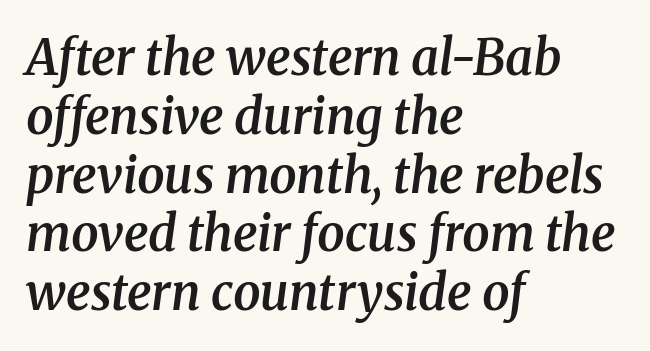
The lines are quadded left. The zone under the glyphs is completely vacant. Compared with ordinary roman type, these characters are visibly tilted. In terms of letterform style, serifs are clearly present. These lines carry some extra weight — a demibold, not a full bold.
